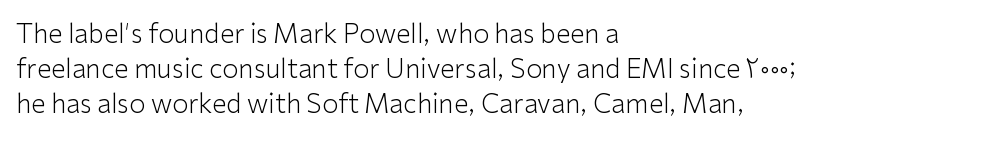
Q: Is the text bold? A: No.
Q: Is the text italic (slanted)? A: No, it is upright.
Q: Is the text underlined? A: No.
Q: How is the paragraph aligned? A: Left-aligned.
Q: Is the spacing between letters normal or unusually wide? A: Normal.
Q: Is the spacing between lines tight, normal or loose? A: Normal.
